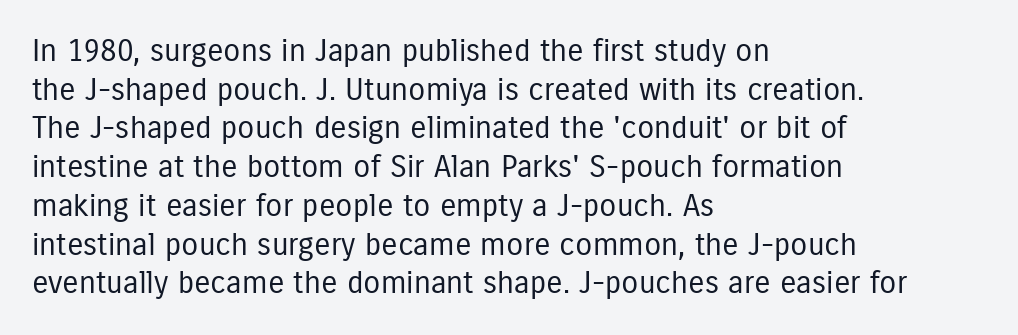
Q: Is the text bold? A: No.
Q: Is the text italic (slanted)? A: No, it is upright.
Q: Is the typeface a serif or a sans-serif typeface? A: Sans-serif.
Q: Is the text underlined? A: No.
Q: How is the paragraph aligned? A: Left-aligned.
Q: Is the spacing between letters normal or unusually wide? A: Normal.
Q: Is the spacing between lines tight, normal or loose? A: Normal.
Q: Width (condensed, normal, or wide)? A: Condensed.
Q: Stroke contrast? A: Low.
Q: x-height? A: Medium.
Q: Monospaced? A: No.
